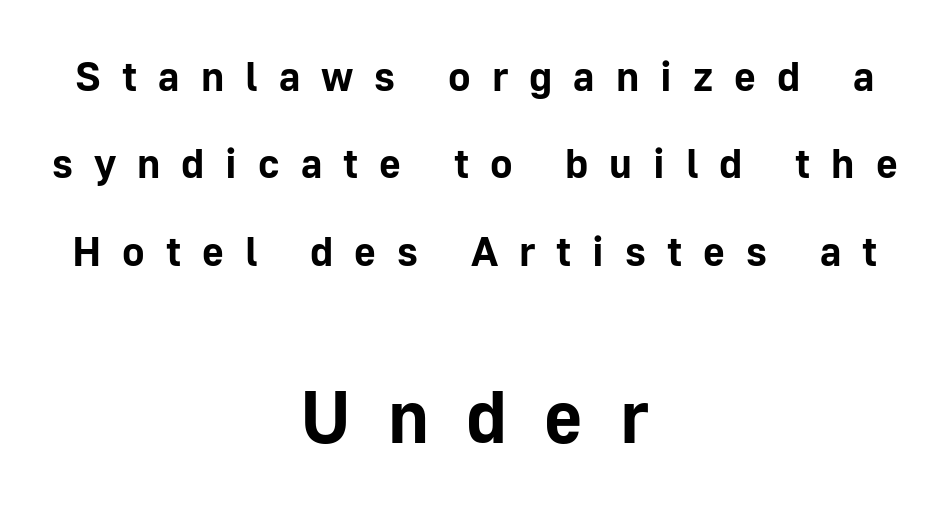
Notice how the passage keeps no hard edge, just a central spine. The zone under the glyphs is completely vacant. A full-strength bold gives these letters their thick strokes. Leading: increased.
